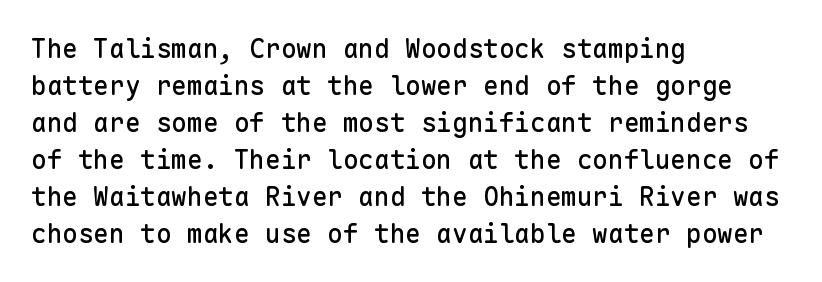
Inter-character spacing is left at the font's built-in metrics. Bare-footed words on every line. Every stem runs plumb, perpendicular to the baseline. Line spacing here is normal. Every row of glyphs begins at an identical x-position on the left.
